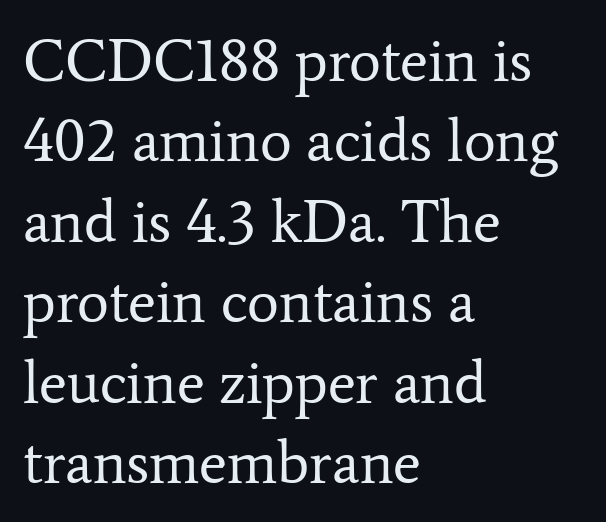
The image shows 60 px regular-weight serif type, upright; set left-aligned, normal line spacing (1.34x), normal letter spacing, not underlined; low stroke contrast and a medium x-height.
